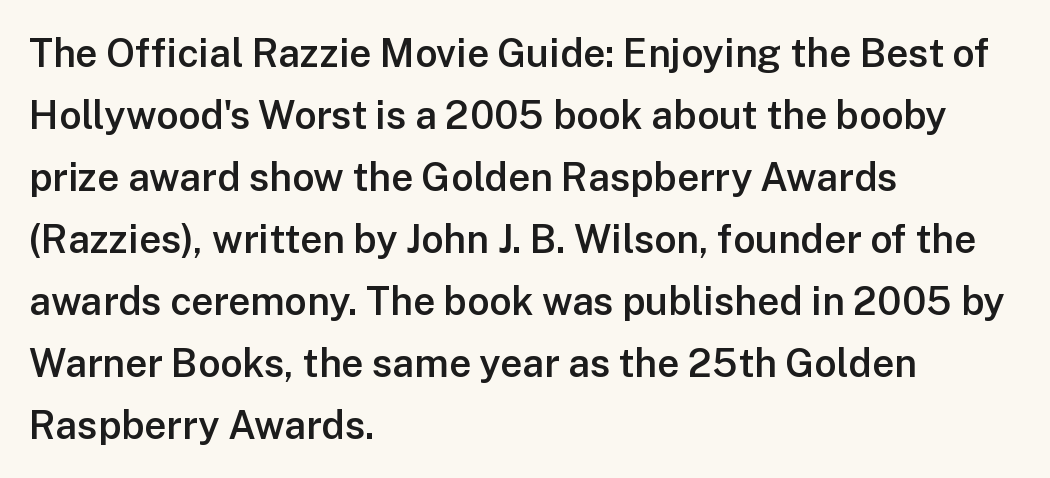
Tracking value appears to be zero — textbook default spacing. Underlining? Definitely not there. Style check: upright. Reading down the block, your eye returns to a fixed left position each line.
